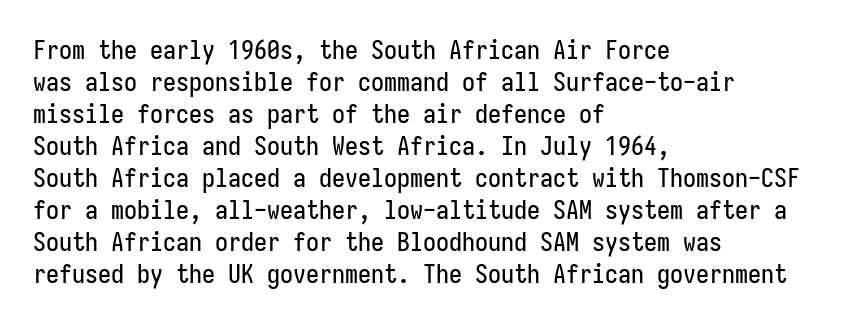
Standard letterfit; no display-style spreading of the glyphs. The string is rendered with underlining switched off. Compared with a centered layout, this one pins lines to the left instead. Vertical strokes here are truly vertical.
